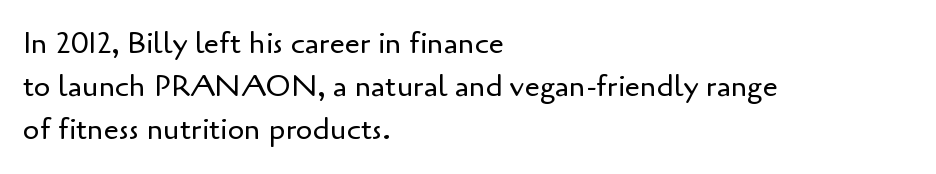
{"serif": "no", "italic": "no", "bold": "no", "weight": "regular", "width": "normal", "stroke_contrast": "low", "x_height": "small", "monospaced": "no", "underline": "no", "align": "left", "line_spacing": "normal", "line_spacing_ratio": 1.44, "letter_spacing": "normal", "letter_spacing_em": 0.0, "glyph_px": 30}
